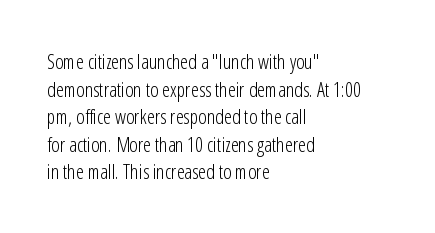
Q: Is the text bold? A: No.
Q: Is the text italic (slanted)? A: No, it is upright.
Q: Is the text underlined? A: No.
Q: How is the paragraph aligned? A: Left-aligned.
Q: Is the spacing between letters normal or unusually wide? A: Normal.
Q: Is the spacing between lines tight, normal or loose? A: Normal.
